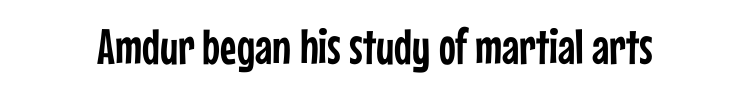
The image shows 50 px condensed sans-serif type, upright; set normal letter spacing, not underlined; low stroke contrast and a medium x-height.
